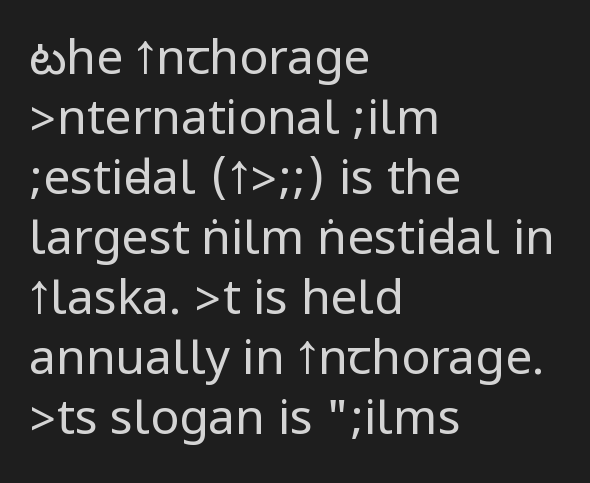
{"serif": "no", "italic": "no", "bold": "no", "weight": "regular", "width": "condensed", "stroke_contrast": "low", "underline": "no", "align": "left", "line_spacing": "normal", "line_spacing_ratio": 1.25, "letter_spacing": "normal", "letter_spacing_em": 0.0, "glyph_px": 48}
